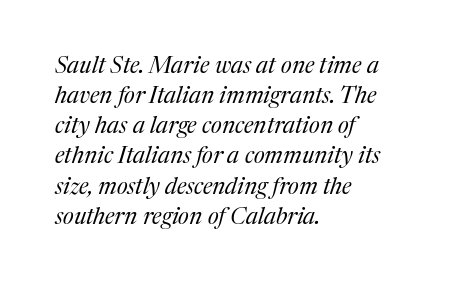
The paragraph has a hard left edge and a soft right edge. What's the leading like? Ordinary, nothing unusual. The axis of the letterforms is tilted away from vertical. The line texture is even and compact thanks to regular tracking. Compared with a typical body face, this is equally light or lighter still.
